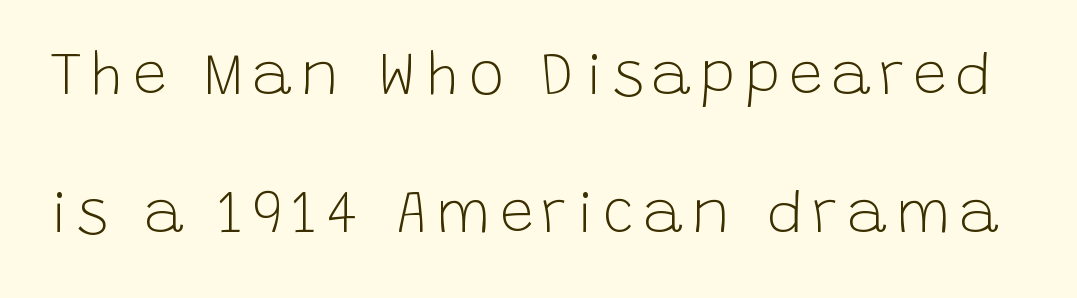
Q: Is the text bold? A: No.
Q: Is the text italic (slanted)? A: No, it is upright.
Q: Is the typeface a serif or a sans-serif typeface? A: Sans-serif.
Q: Is the text underlined? A: No.
Q: Is the spacing between lines tight, normal or loose? A: Loose.
Q: Width (condensed, normal, or wide)? A: Normal.
Q: Stroke contrast? A: Low.
Q: x-height? A: Large.
Q: Monospaced? A: No.
